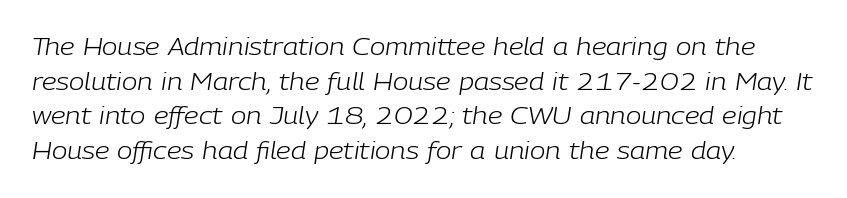
The image shows 23 px text type, italic (leaning right); set normal line spacing (1.51x), normal letter spacing, not underlined.
